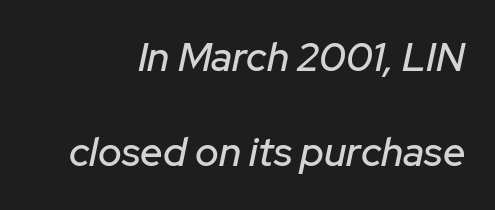
The image shows 40 px text type, italic (leaning right); set loose line spacing (2.38x), normal letter spacing, not underlined; low stroke contrast and a medium x-height.
